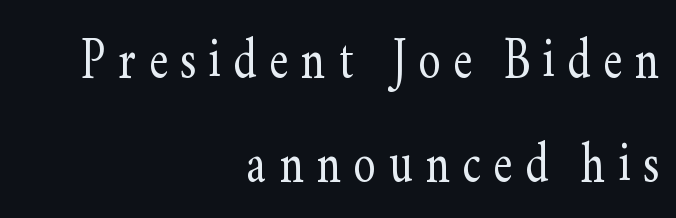
Proportional: the letters do not fall into vertical columns. Stroke terminals: seriffed. In CSS terms this would be text-align: right. Check under the words: just untouched page. The axis of the letterforms is exactly vertical. How would I describe the line gaps? Plain and ordinary.
